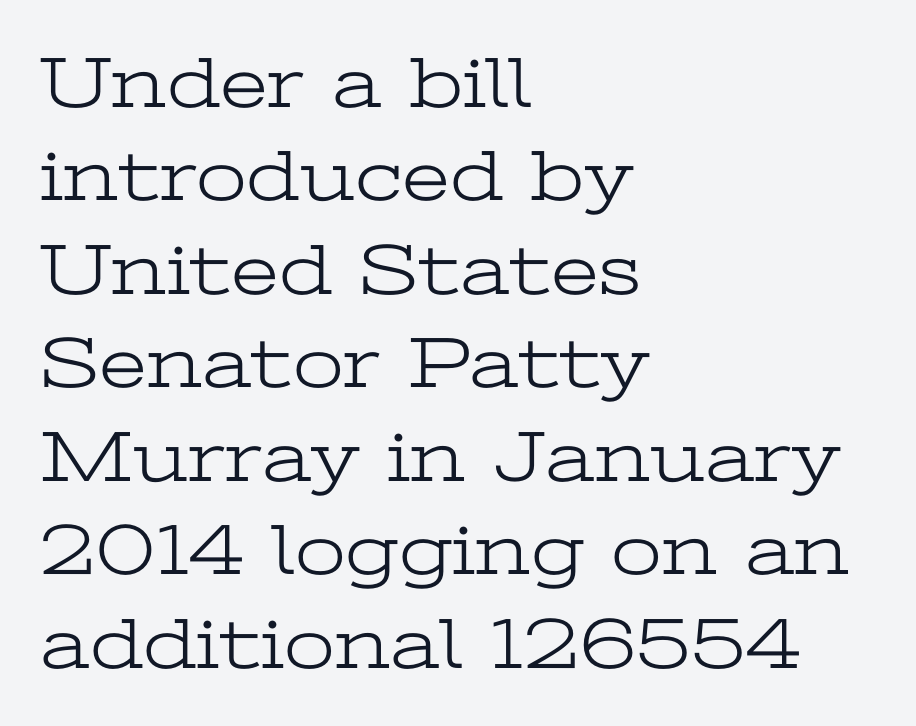
Tall strokes in this sample are plumb rather than angled. The lines sit at an ordinary, default distance from one another. Letters rest on an invisible, unmarked baseline. Caption: multi-line text, flush left, ragged right.
